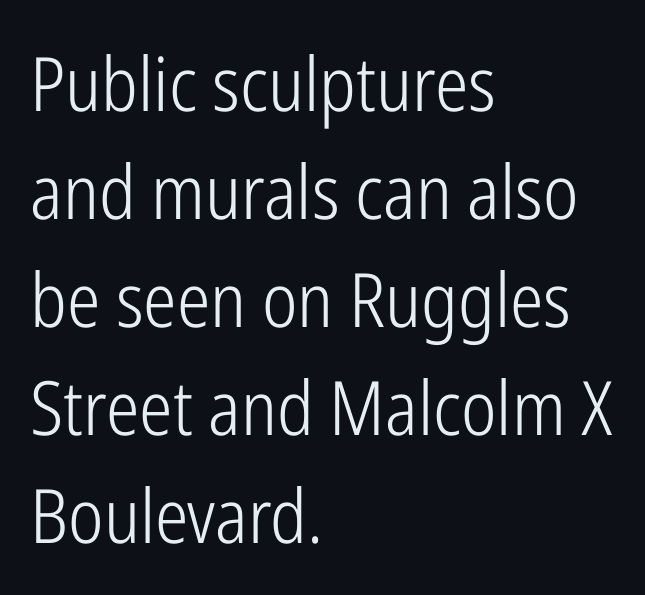
Notice how the stems are strictly vertical — no italics here. Words float on clear page, feet unadorned. Notice how descenders clear the ascenders below comfortably — that's standard leading. Character widths vary here, with narrow letters taking less room than wide ones. The face used here is rendered with its standard letterfit.
